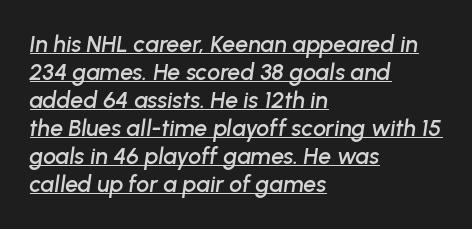
The image shows 23 px text type, italic (leaning right); set left-aligned, line spacing 1.22x, normal letter spacing, underlined.
